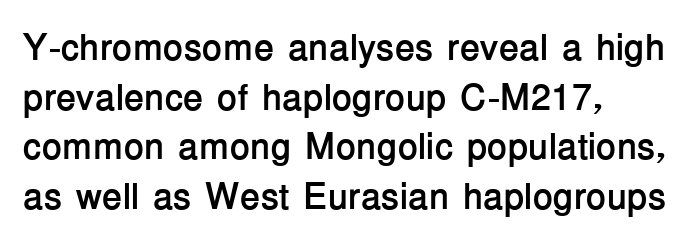
Horizontal alignment here is leftward, the default for most running prose. Observe the ordinary spacing: letters are neighbours, not strangers. The designer went with a sans here, leaving each stem footless. The letters advance in unequal steps, a hallmark of proportional type. These lines were composed using upright roman letters. Decoration check: the copy has no underline.
